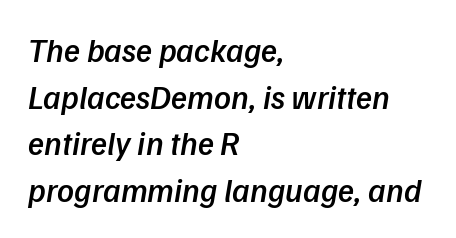
Q: Is the text bold? A: Semi-bold.
Q: Is the text italic (slanted)? A: Yes, it leans right by about 9 degrees.
Q: Is the text underlined? A: No.
Q: How is the paragraph aligned? A: Left-aligned.
Q: Is the spacing between letters normal or unusually wide? A: Normal.
Q: Is the spacing between lines tight, normal or loose? A: Normal.
Q: Width (condensed, normal, or wide)? A: Normal.
Q: Stroke contrast? A: Low.
Q: x-height? A: Medium.
Q: Monospaced? A: No.
